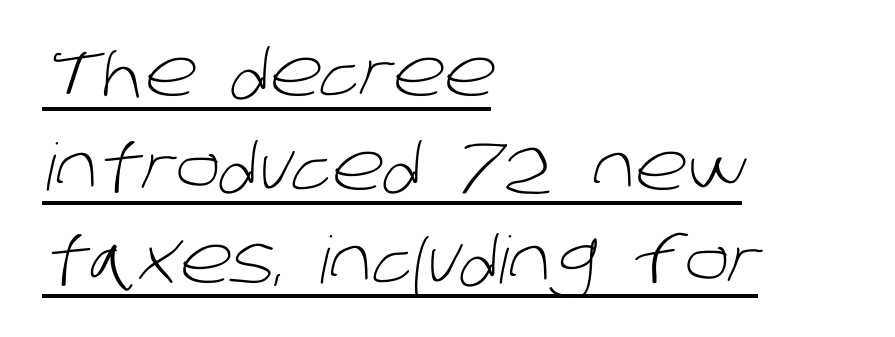
The image shows 65 px light sans-serif type; set left-aligned, normal line spacing (1.44x), normal letter spacing, underlined; low stroke contrast and a large x-height.
